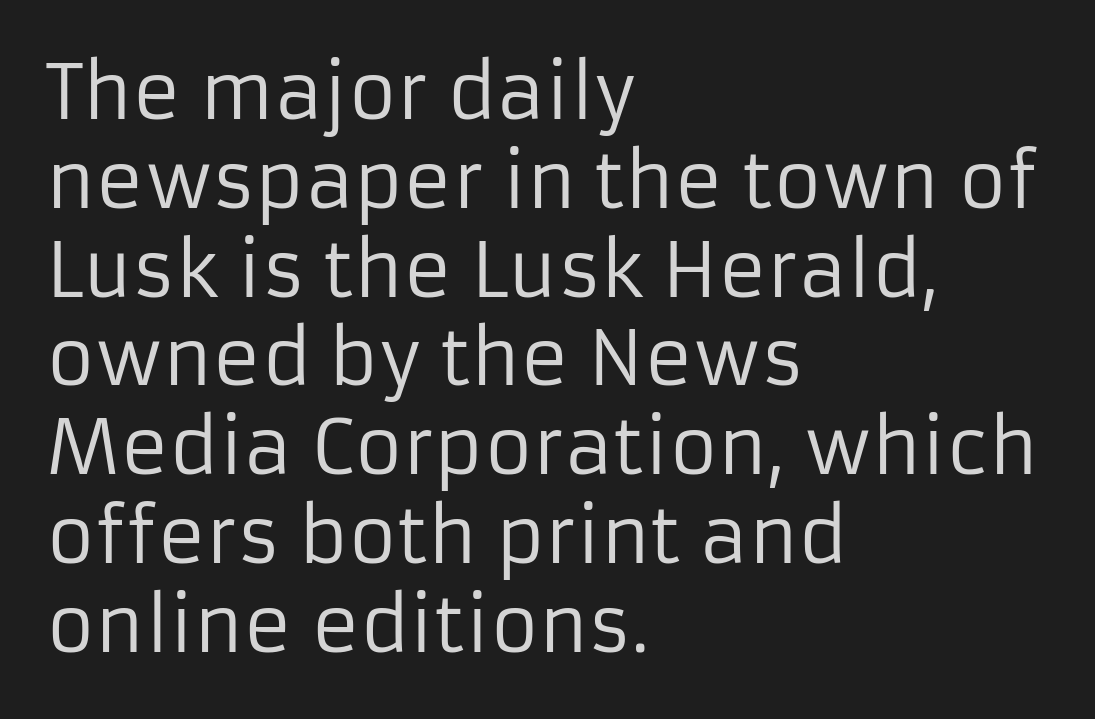
{"serif": "no", "italic": "no", "bold": "no", "weight": "regular", "width": "normal", "stroke_contrast": "low", "x_height": "medium", "monospaced": "no", "underline": "no", "align": "left", "line_spacing_ratio": 1.2, "letter_spacing": "normal", "letter_spacing_em": 0.0, "glyph_px": 74}
